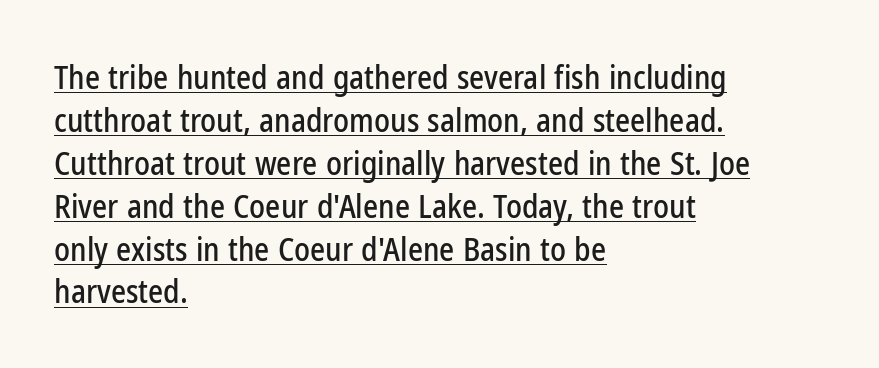
The image shows 32 px condensed sans-serif type, upright; set left-aligned, normal line spacing (1.34x), normal letter spacing, underlined; low stroke contrast and a medium x-height.
